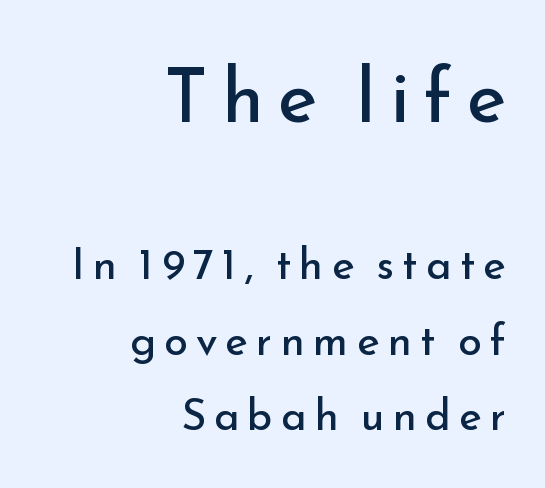
The image shows 75 px regular-weight sans-serif type, upright; set right-aligned, line spacing 1.76x, not underlined; the first (top) block is 1.74x larger; low stroke contrast and a small x-height.
